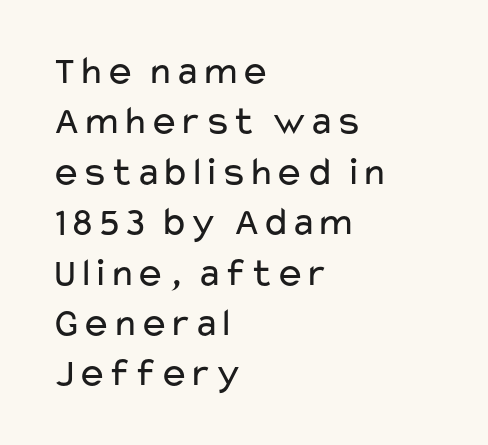
The image shows 40 px regular-weight, wide sans-serif type, upright; set left-aligned, normal line spacing (1.26x), normal letter spacing, not underlined; low stroke contrast and a medium x-height.
